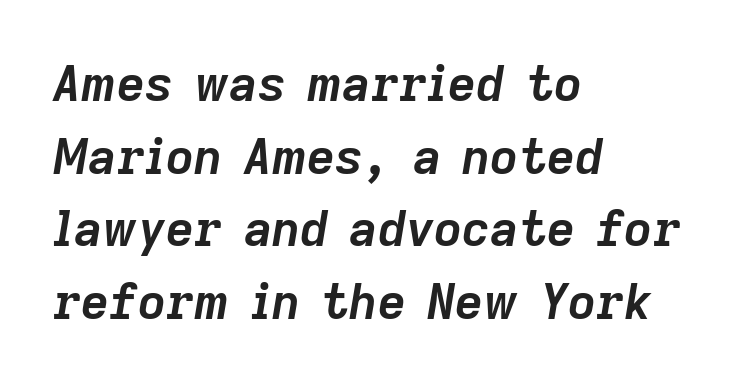
The image shows 49 px semibold type, italic (leaning right); set left-aligned, normal line spacing (1.48x), normal letter spacing, not underlined; low stroke contrast and a medium x-height.
